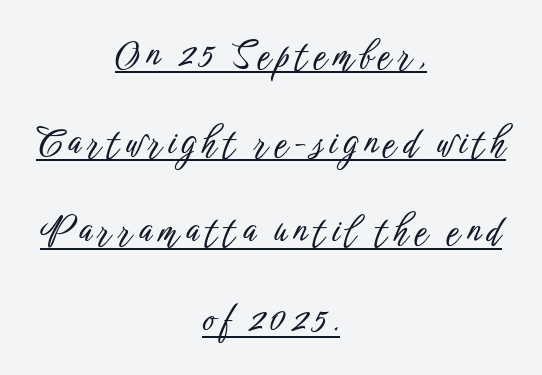
Q: Is the text italic (slanted)? A: Yes.
Q: Is the typeface a serif or a sans-serif typeface? A: Sans-serif.
Q: Is the text underlined? A: Yes.
Q: How is the paragraph aligned? A: Centered.
Q: Is the spacing between lines tight, normal or loose? A: Loose.
Q: Width (condensed, normal, or wide)? A: Condensed.
Q: Stroke contrast? A: Low.
Q: x-height? A: Medium.
Q: Monospaced? A: No.
